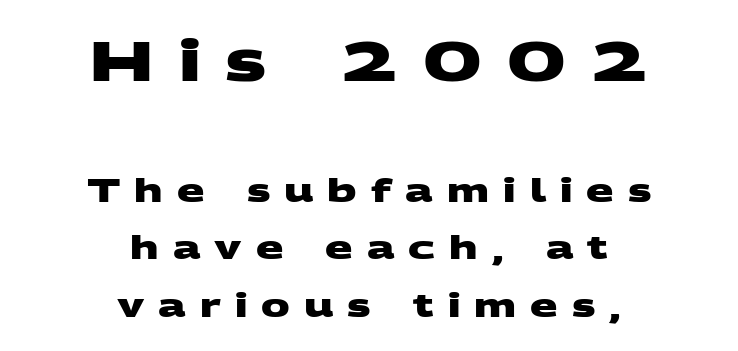
The lines are quadded center. The letters advance in unequal steps, a hallmark of proportional type. The face used here has the dense, thick strokes of a bold. Inter-character spacing is expanded well beyond the font's built-in metrics.
